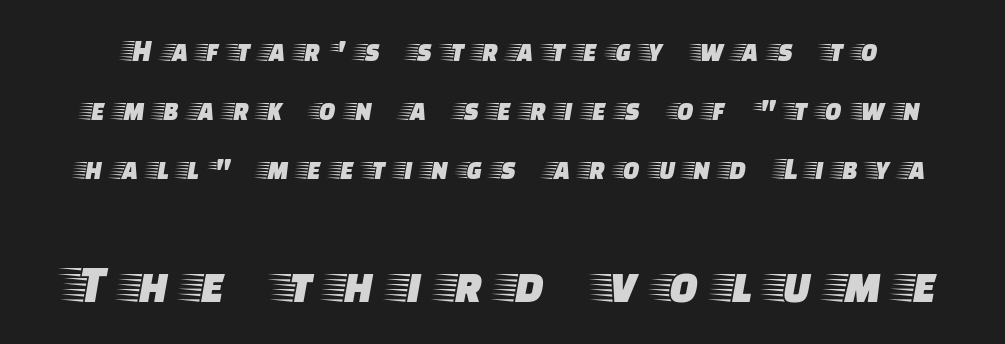
Proportional: the letters do not fall into vertical columns. Just letters on the line, the space beneath them empty. A serif font was chosen for this passage. Which chunk is bigger? The second one — the bottom block dwarfs the top. Interline gaps are noticeably wide in this sample.
